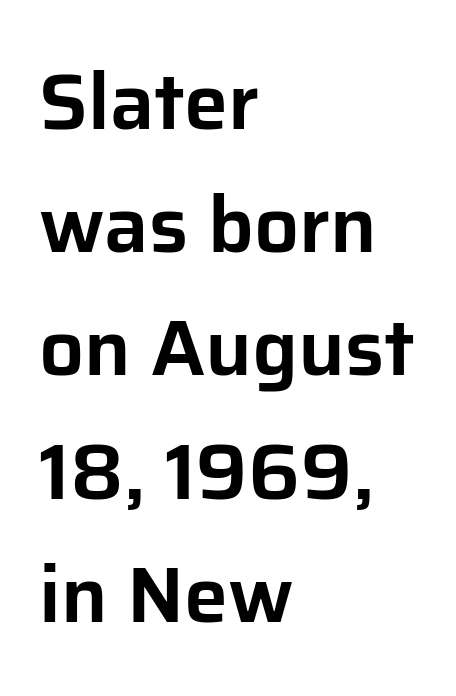
The image shows 79 px sans-serif type, upright; set left-aligned, normal line spacing (1.56x), normal letter spacing, not underlined; low stroke contrast and a medium x-height.
